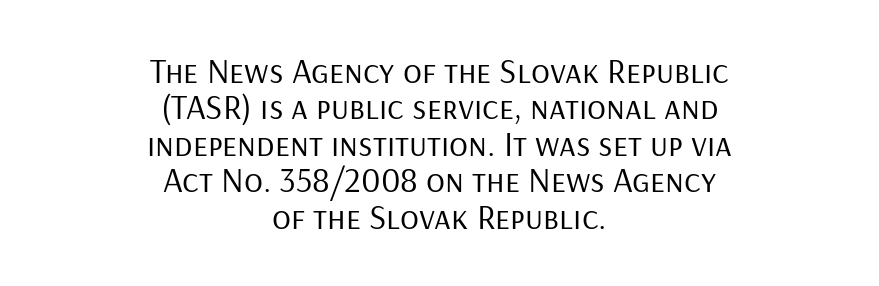
{"serif": "no", "italic": "no", "bold": "no", "weight": "regular", "width": "normal", "stroke_contrast": "low", "x_height": "medium", "monospaced": "no", "underline": "no", "align": "center", "line_spacing": "tight", "line_spacing_ratio": 1.04, "letter_spacing": "normal", "letter_spacing_em": 0.0, "glyph_px": 35}
